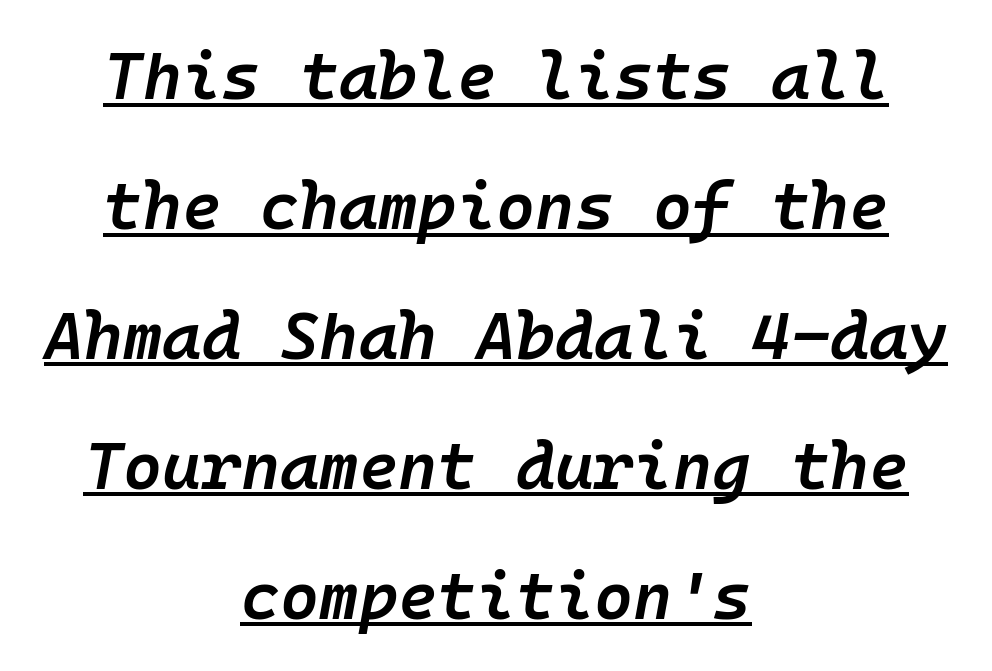
The image shows 67 px semibold type, italic (leaning right), monospaced; set centered, loose line spacing (1.94x), normal letter spacing, underlined; low stroke contrast and a medium x-height.
